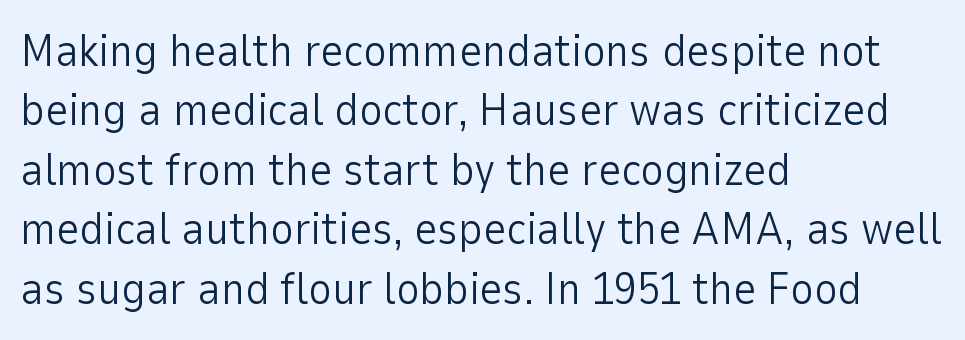
The image shows 45 px light sans-serif type, upright; set left-aligned, normal line spacing (1.32x), normal letter spacing, not underlined; low stroke contrast and a medium x-height.
